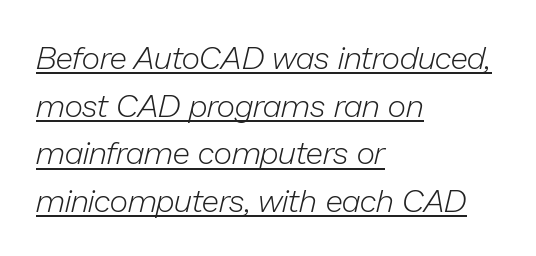
{"italic": "yes", "lean": "right", "slant_degrees": 13, "bold": "no", "weight": "light", "width": "normal", "stroke_contrast": "low", "x_height": "medium", "monospaced": "no", "underline": "yes", "align": "left", "line_spacing": "normal", "line_spacing_ratio": 1.49, "letter_spacing": "normal", "letter_spacing_em": 0.0, "glyph_px": 32}
